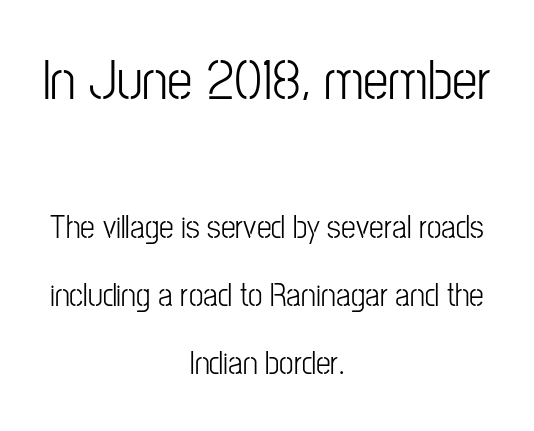
Note the varied advance widths — an 'i' is clearly narrower than an 'm'. A bare baseline throughout the passage. The glyphs in this specimen are sans serif. This block would shrink considerably if given ordinary leading; it's expanded now. The passage shown has conventional tracking throughout.
